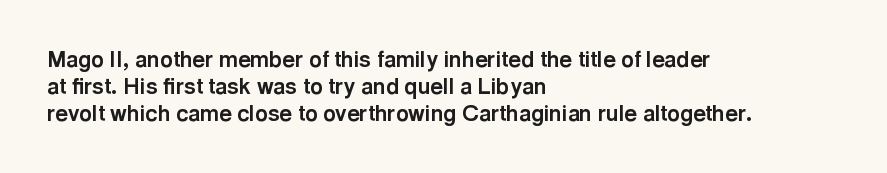
{"italic": "no", "bold": "yes", "underline": "no", "align": "left", "line_spacing_ratio": 1.22, "letter_spacing": "normal", "letter_spacing_em": 0.0, "glyph_px": 22}
